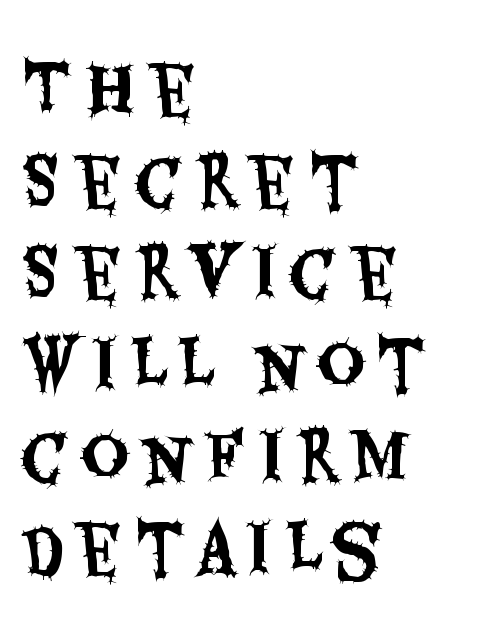
Q: Is the text italic (slanted)? A: No, it is upright.
Q: Is the typeface a serif or a sans-serif typeface? A: Sans-serif.
Q: Is the text underlined? A: No.
Q: How is the paragraph aligned? A: Left-aligned.
Q: Is the spacing between lines tight, normal or loose? A: Normal.
Q: Width (condensed, normal, or wide)? A: Condensed.
Q: Stroke contrast? A: Medium.
Q: x-height? A: Large.
Q: Monospaced? A: No.
